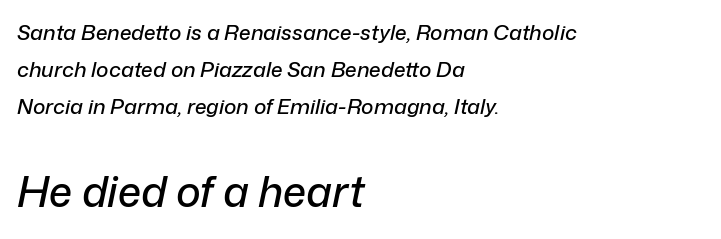
{"italic": "yes", "lean": "right", "slant_degrees": 12, "width": "normal", "stroke_contrast": "low", "x_height": "medium", "monospaced": "no", "underline": "no", "align": "left", "line_spacing_ratio": 1.76, "letter_spacing": "normal", "letter_spacing_em": 0.0, "larger_block": "second", "size_ratio": 2.0, "glyph_px": 42}
